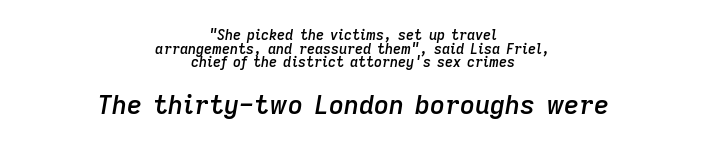
{"italic": "yes", "lean": "right", "slant_degrees": 9, "bold": "semi", "underline": "no", "align": "center", "line_spacing": "tight", "line_spacing_ratio": 0.97, "letter_spacing": "normal", "letter_spacing_em": 0.0, "larger_block": "second", "size_ratio": 1.86, "glyph_px": 26}
